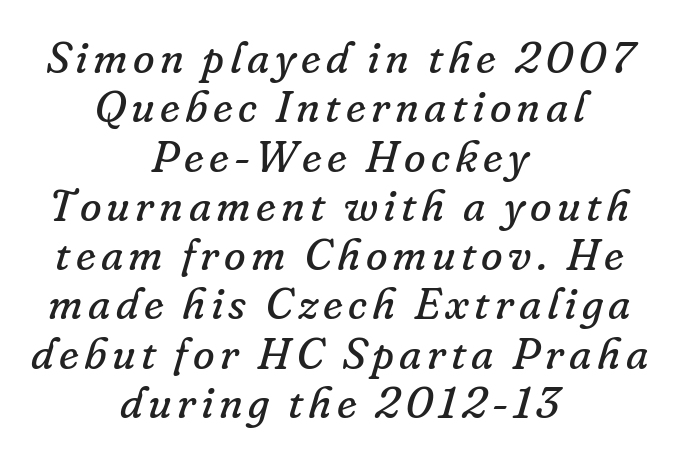
The image shows 44 px regular-weight serif type, italic (leaning right); set centered, tight line spacing (1.12x), not underlined; low stroke contrast and a small x-height.
